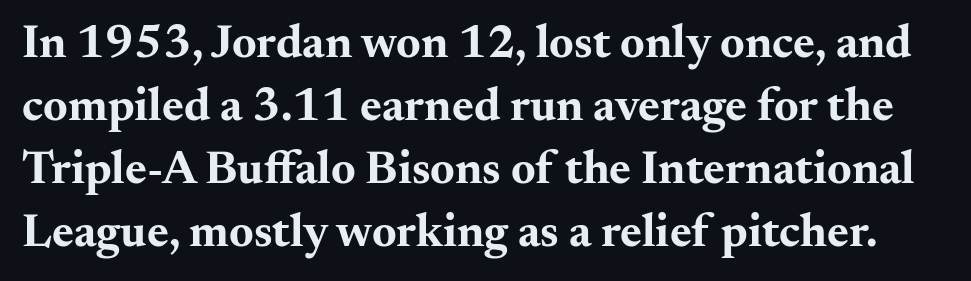
Characters remain perfectly vertical along every line. Each word holds together tightly as a unit, with standard inter-letter gaps. Is this a fixed-width face? No — the glyphs have proportional, varying widths. Underlining? Definitely not there.
